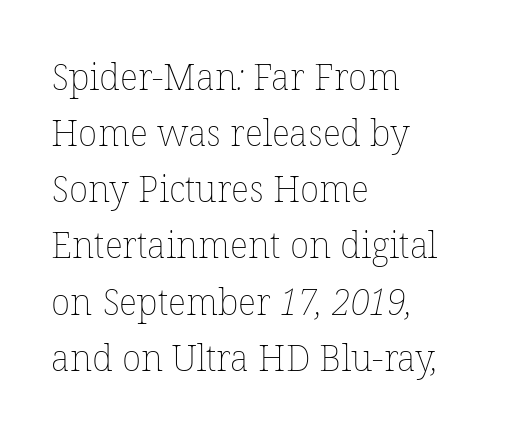
This sample uses plain, unmodified letter spacing. The cut favours lightness, reaching ordinary text weight at its darkest. Letters rest on an invisible, unmarked baseline. Varying glyph widths throughout — classic text-font behaviour.
